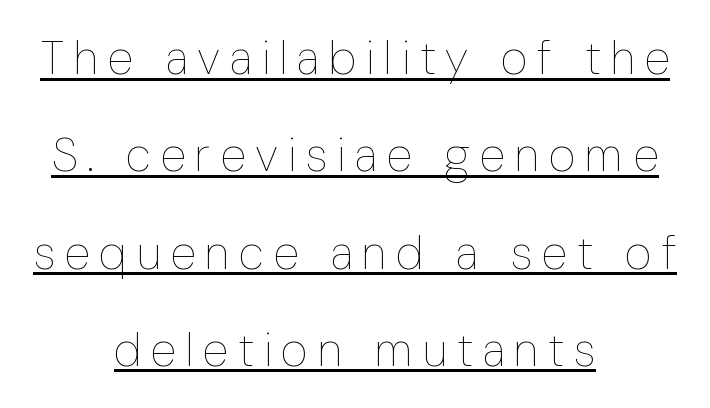
Q: Is the text bold? A: No.
Q: Is the text italic (slanted)? A: No, it is upright.
Q: Is the text underlined? A: Yes.
Q: How is the paragraph aligned? A: Centered.
Q: Is the spacing between letters normal or unusually wide? A: Unusually wide.
Q: Is the spacing between lines tight, normal or loose? A: Loose.
Q: Width (condensed, normal, or wide)? A: Condensed.
Q: Stroke contrast? A: Low.
Q: x-height? A: Medium.
Q: Monospaced? A: No.
